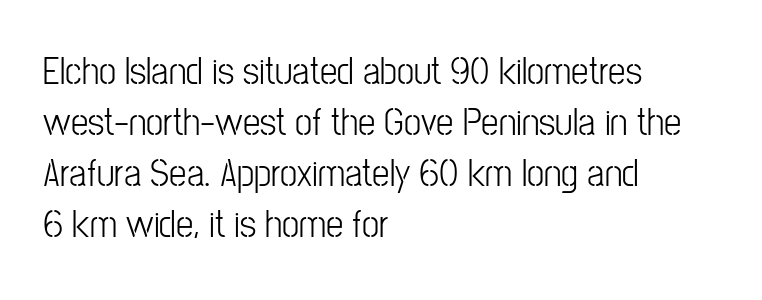
Q: Is the text bold? A: No.
Q: Is the text italic (slanted)? A: No, it is upright.
Q: Is the typeface a serif or a sans-serif typeface? A: Sans-serif.
Q: Is the text underlined? A: No.
Q: How is the paragraph aligned? A: Left-aligned.
Q: Is the spacing between letters normal or unusually wide? A: Normal.
Q: Is the spacing between lines tight, normal or loose? A: Normal.
Q: Width (condensed, normal, or wide)? A: Condensed.
Q: Stroke contrast? A: Low.
Q: x-height? A: Medium.
Q: Monospaced? A: No.
